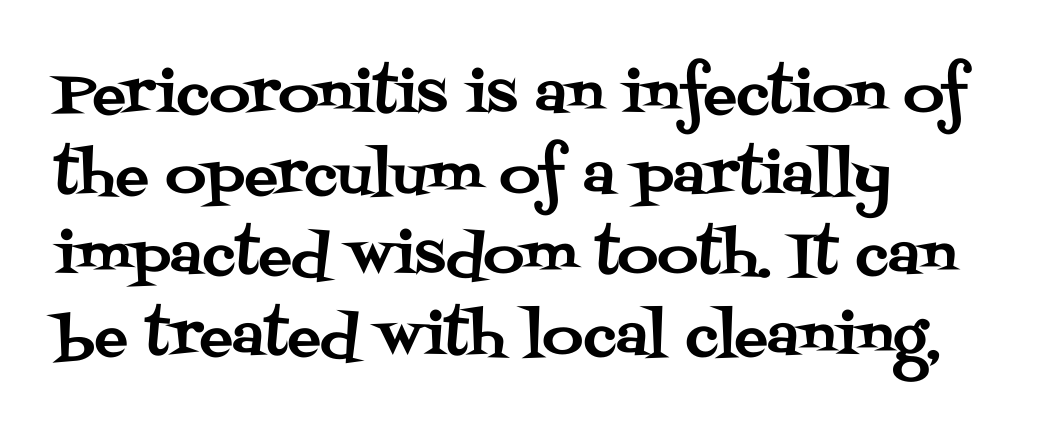
{"serif": "yes", "italic": "no", "width": "normal", "stroke_contrast": "medium", "x_height": "large", "monospaced": "no", "underline": "no", "align": "left", "line_spacing": "normal", "line_spacing_ratio": 1.44, "letter_spacing": "normal", "letter_spacing_em": 0.0, "glyph_px": 56}
